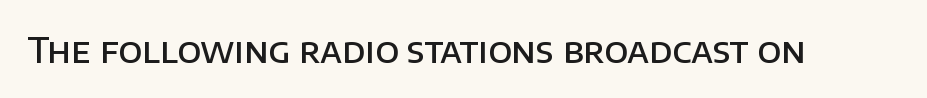
{"serif": "no", "italic": "no", "bold": "semi", "weight": "semibold", "width": "normal", "stroke_contrast": "low", "x_height": "large", "monospaced": "no", "underline": "no", "letter_spacing": "normal", "letter_spacing_em": 0.0, "glyph_px": 34}
